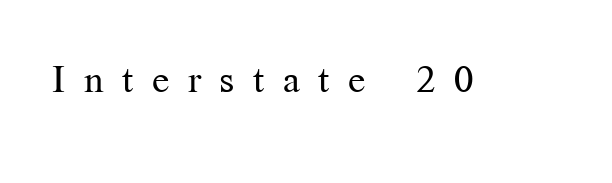
The face used here is proportionally spaced, like ordinary book or web type. Does the lettering tilt? It doesn't — this is upright. A typesetter would call this heavily tracked-out type. Unlike a clean sans, this face finishes its strokes with serifs. The passage shown is not bold in any degree.
